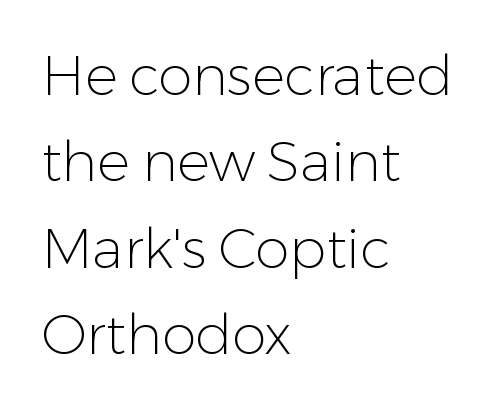
The image shows 55 px light sans-serif type, upright; set left-aligned, normal line spacing (1.57x), normal letter spacing, not underlined; low stroke contrast and a medium x-height.
